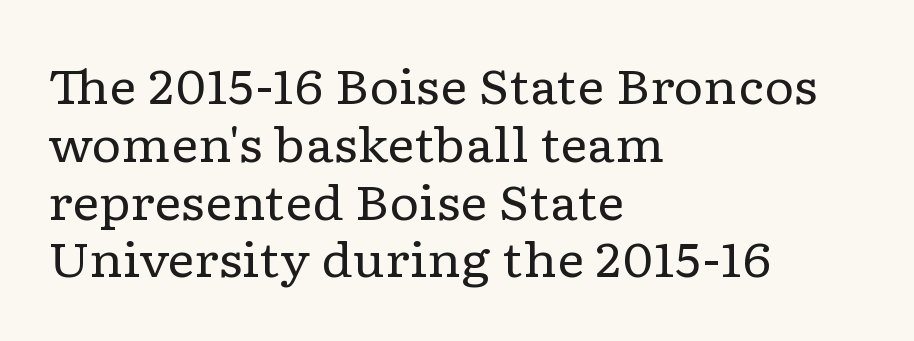
Q: Is the text bold? A: No.
Q: Is the text italic (slanted)? A: No, it is upright.
Q: Is the typeface a serif or a sans-serif typeface? A: Serif.
Q: Is the text underlined? A: No.
Q: How is the paragraph aligned? A: Left-aligned.
Q: Is the spacing between letters normal or unusually wide? A: Normal.
Q: Width (condensed, normal, or wide)? A: Wide.
Q: Stroke contrast? A: Low.
Q: x-height? A: Medium.
Q: Monospaced? A: No.
